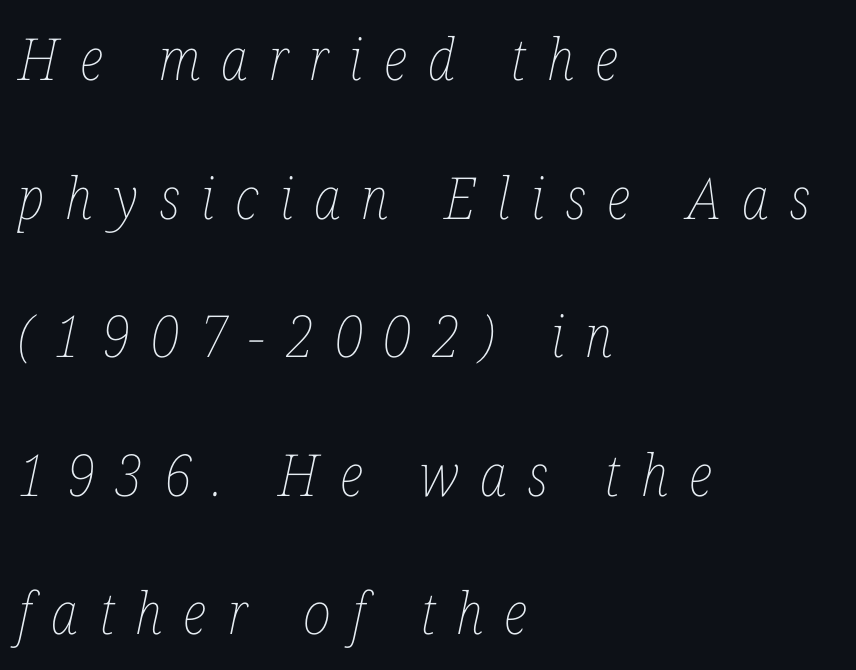
The specimen reads as italic at a glance. Each line starts at the same left margin while the right side varies. The cut favours lightness, reaching ordinary text weight at its darkest. Beneath every word, the page is bare.
